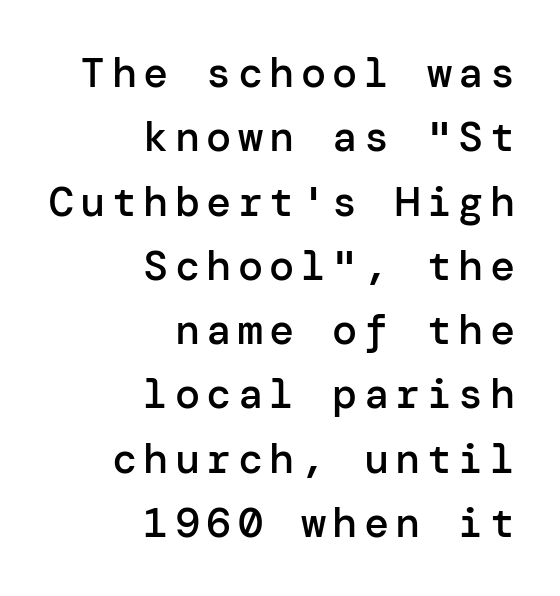
Q: Is the text bold? A: Semi-bold.
Q: Is the text italic (slanted)? A: No, it is upright.
Q: Is the typeface a serif or a sans-serif typeface? A: Sans-serif.
Q: Is the text underlined? A: No.
Q: How is the paragraph aligned? A: Right-aligned.
Q: Is the spacing between lines tight, normal or loose? A: Normal.
Q: Width (condensed, normal, or wide)? A: Normal.
Q: Stroke contrast? A: Low.
Q: x-height? A: Medium.
